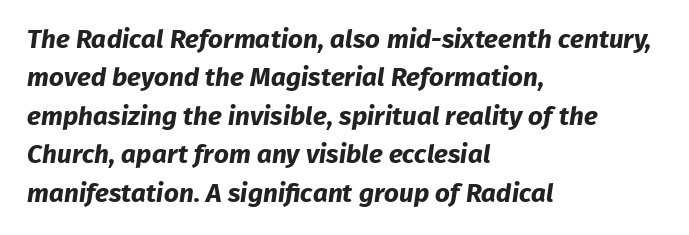
The image shows 26 px bold type; set left-aligned, normal line spacing (1.48x), normal letter spacing, not underlined.
